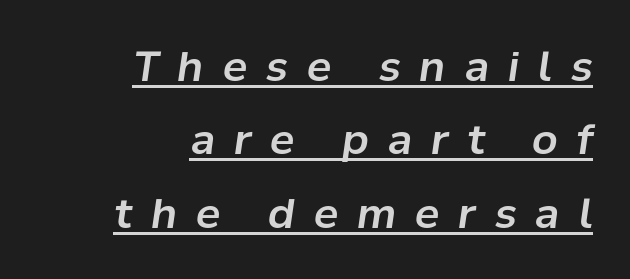
{"italic": "yes", "lean": "right", "slant_degrees": 8, "width": "normal", "stroke_contrast": "low", "x_height": "medium", "monospaced": "no", "underline": "yes", "align": "right", "line_spacing_ratio": 1.79, "letter_spacing": "wide", "letter_spacing_em": 0.46, "glyph_px": 41}
